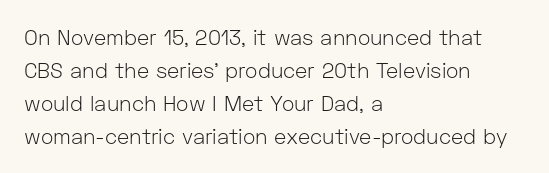
Q: Is the text bold? A: No.
Q: Is the text italic (slanted)? A: No, it is upright.
Q: Is the text underlined? A: No.
Q: How is the paragraph aligned? A: Left-aligned.
Q: Is the spacing between letters normal or unusually wide? A: Normal.
Q: Is the spacing between lines tight, normal or loose? A: Normal.
